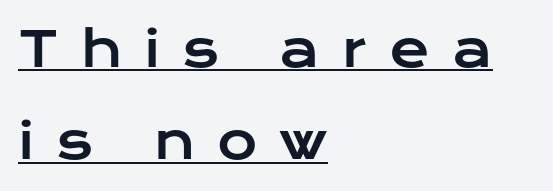
Is the block centered? No — it sits flush against the left margin. The type sits square on the baseline with zero lean. Like a heading marked for emphasis, these lines bear an underscore. These lines are rendered in a variable-pitch font. No feet cap the strokes, marking this as sans-serif type. Letter spacing: wide.
